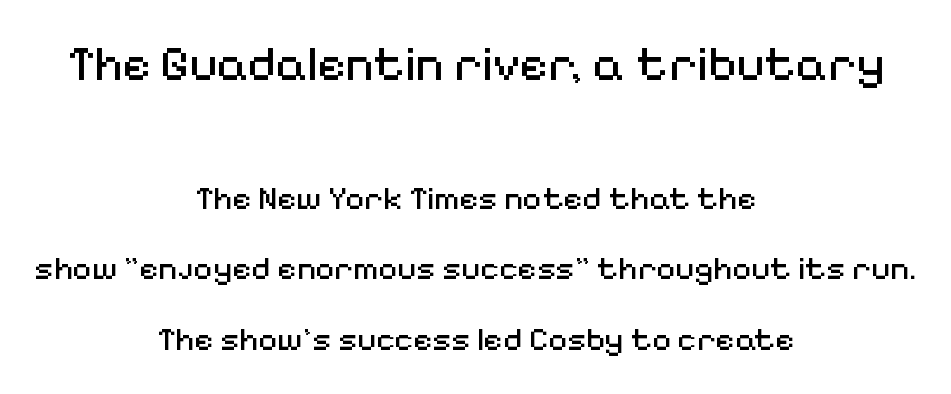
Q: Is the text bold? A: No.
Q: Is the text italic (slanted)? A: No, it is upright.
Q: Is the typeface a serif or a sans-serif typeface? A: Sans-serif.
Q: Is the text underlined? A: No.
Q: How is the paragraph aligned? A: Centered.
Q: Is the spacing between letters normal or unusually wide? A: Normal.
Q: Is the spacing between lines tight, normal or loose? A: Loose.
Q: Which block of text is set in a larger size, the first (top) or the second (bottom)? A: The first (top) one.
Q: Width (condensed, normal, or wide)? A: Normal.
Q: Stroke contrast? A: Medium.
Q: x-height? A: Medium.
Q: Monospaced? A: No.
